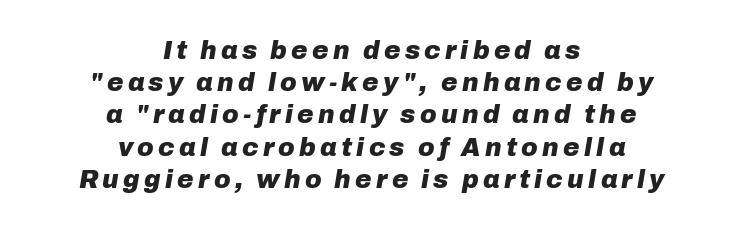
{"italic": "yes", "lean": "right", "slant_degrees": 10, "bold": "yes", "underline": "no", "align": "center", "line_spacing": "normal", "line_spacing_ratio": 1.29, "glyph_px": 25}
